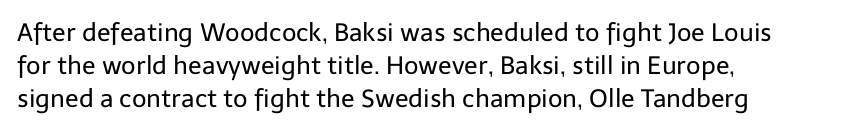
Q: Is the text bold? A: No.
Q: Is the text italic (slanted)? A: No, it is upright.
Q: Is the text underlined? A: No.
Q: How is the paragraph aligned? A: Left-aligned.
Q: Is the spacing between letters normal or unusually wide? A: Normal.
Q: Is the spacing between lines tight, normal or loose? A: Normal.
